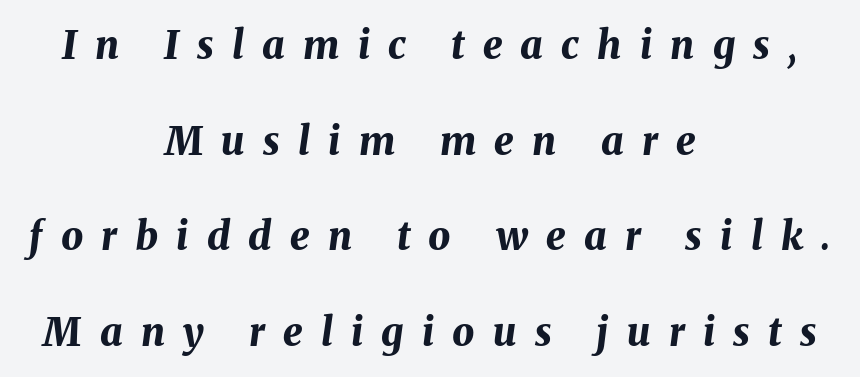
Q: Is the text bold? A: Yes.
Q: Is the text italic (slanted)? A: Yes, it leans right by about 8 degrees.
Q: Is the text underlined? A: No.
Q: How is the paragraph aligned? A: Centered.
Q: Is the spacing between letters normal or unusually wide? A: Unusually wide.
Q: Is the spacing between lines tight, normal or loose? A: Loose.
Q: Width (condensed, normal, or wide)? A: Normal.
Q: Stroke contrast? A: Medium.
Q: x-height? A: Medium.
Q: Monospaced? A: No.
